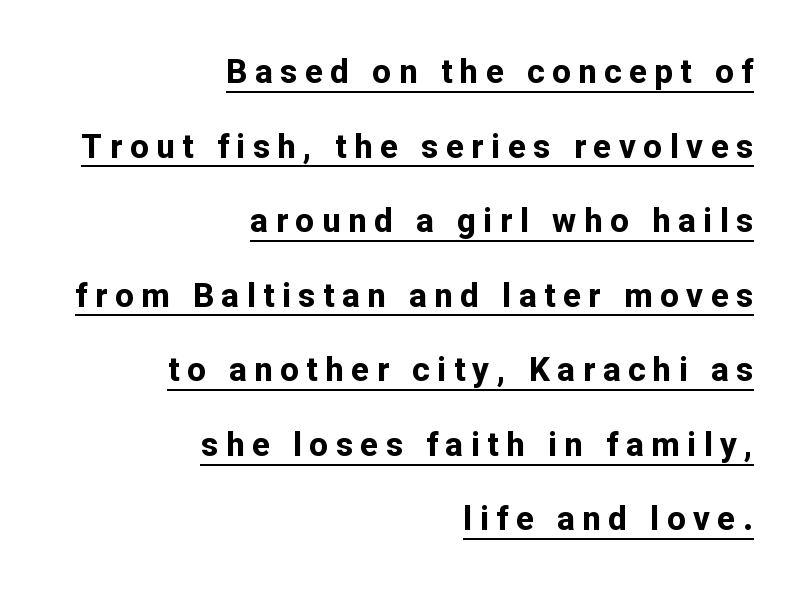
{"serif": "no", "italic": "no", "bold": "yes", "weight": "bold", "width": "normal", "stroke_contrast": "low", "x_height": "medium", "monospaced": "no", "underline": "yes", "align": "right", "line_spacing": "loose", "line_spacing_ratio": 2.26, "letter_spacing": "wide", "letter_spacing_em": 0.23, "glyph_px": 33}
